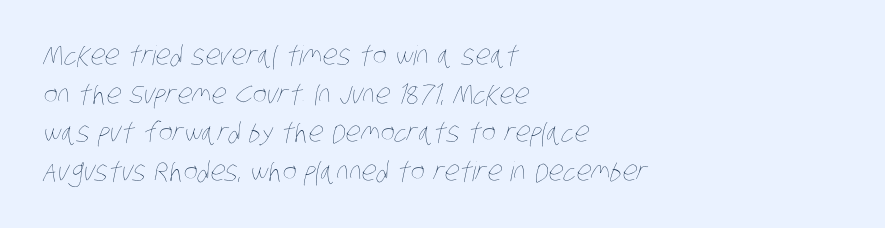
The image shows 27 px text type; set left-aligned, normal line spacing (1.43x), normal letter spacing, not underlined.
